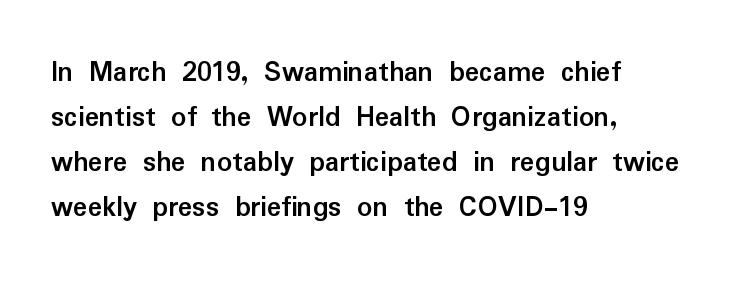
The image shows 30 px semibold sans-serif type, upright; set left-aligned, normal line spacing (1.5x), normal letter spacing, not underlined; low stroke contrast and a medium x-height.
